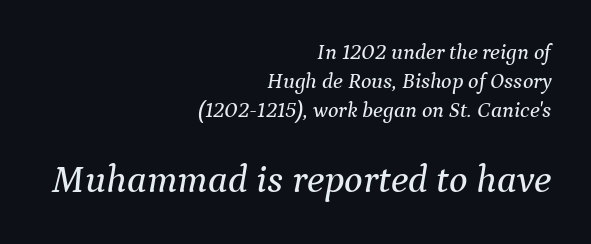
{"serif": "yes", "italic": "yes", "lean": "right", "slant_degrees": 9, "width": "normal", "stroke_contrast": "medium", "x_height": "medium", "monospaced": "no", "underline": "no", "align": "right", "line_spacing": "normal", "line_spacing_ratio": 1.32, "letter_spacing": "normal", "letter_spacing_em": 0.0, "larger_block": "second", "size_ratio": 1.77, "glyph_px": 39}
